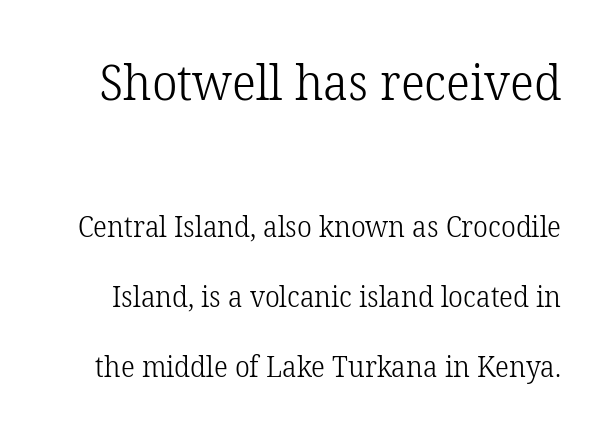
The image shows 50 px light serif type, upright; set loose line spacing (2.41x), normal letter spacing, not underlined; the first (top) block is 1.72x larger; low stroke contrast and a medium x-height.
